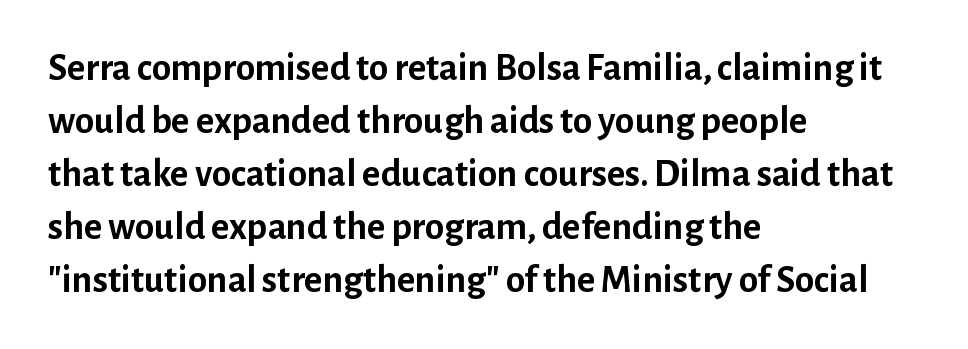
{"serif": "no", "italic": "no", "bold": "yes", "weight": "semibold", "width": "normal", "stroke_contrast": "low", "x_height": "medium", "monospaced": "no", "underline": "no", "align": "left", "line_spacing": "normal", "line_spacing_ratio": 1.36, "letter_spacing": "normal", "letter_spacing_em": 0.0, "glyph_px": 39}
